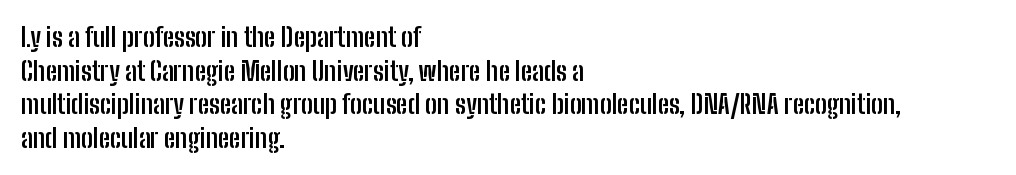
The image shows 26 px bold type, upright; set left-aligned, normal line spacing (1.29x), normal letter spacing, not underlined.
